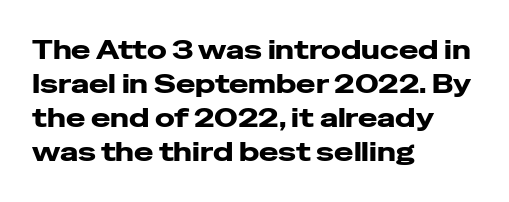
Q: Is the text bold? A: Yes.
Q: Is the text italic (slanted)? A: No, it is upright.
Q: Is the text underlined? A: No.
Q: How is the paragraph aligned? A: Left-aligned.
Q: Is the spacing between letters normal or unusually wide? A: Normal.
Q: Is the spacing between lines tight, normal or loose? A: Normal.
